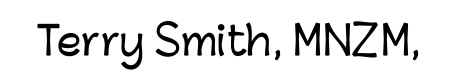
The image shows 39 px sans-serif type, upright; set normal letter spacing, not underlined; low stroke contrast and a medium x-height.
